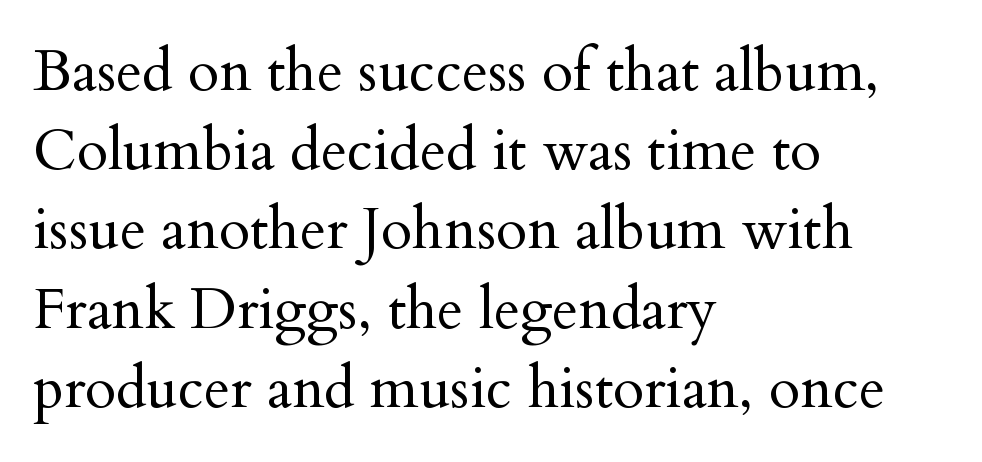
Q: Is the text bold? A: No.
Q: Is the text italic (slanted)? A: No, it is upright.
Q: Is the typeface a serif or a sans-serif typeface? A: Serif.
Q: Is the text underlined? A: No.
Q: How is the paragraph aligned? A: Left-aligned.
Q: Is the spacing between letters normal or unusually wide? A: Normal.
Q: Is the spacing between lines tight, normal or loose? A: Normal.
Q: Width (condensed, normal, or wide)? A: Normal.
Q: Stroke contrast? A: Medium.
Q: x-height? A: Small.
Q: Monospaced? A: No.
